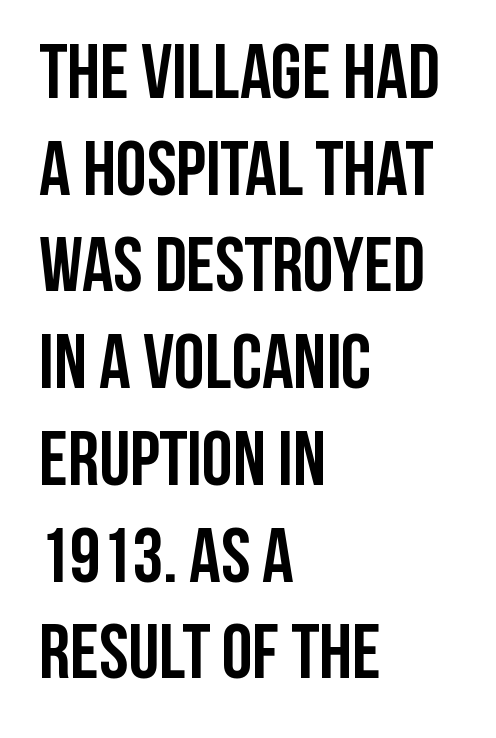
Q: Is the text bold? A: Yes.
Q: Is the text italic (slanted)? A: No, it is upright.
Q: Is the typeface a serif or a sans-serif typeface? A: Sans-serif.
Q: Is the text underlined? A: No.
Q: How is the paragraph aligned? A: Left-aligned.
Q: Is the spacing between letters normal or unusually wide? A: Normal.
Q: Width (condensed, normal, or wide)? A: Condensed.
Q: Stroke contrast? A: Low.
Q: x-height? A: Large.
Q: Monospaced? A: No.
